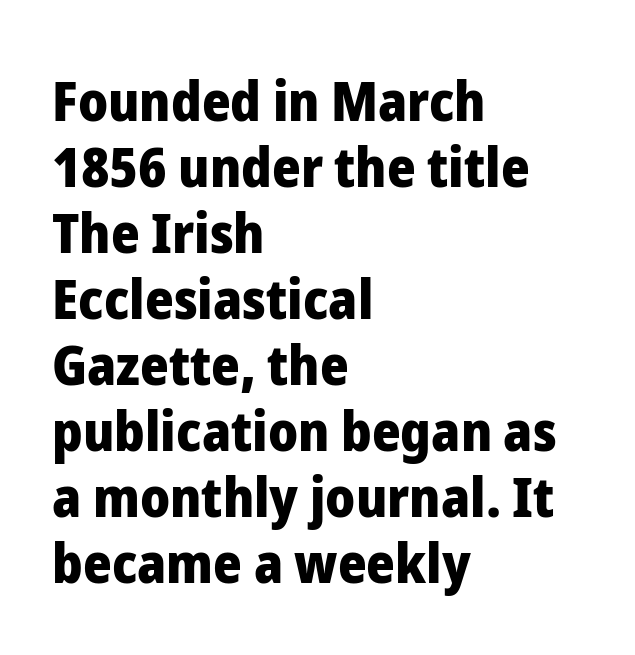
The image shows 55 px heavy sans-serif type, upright; set left-aligned, line spacing 1.2x, normal letter spacing, not underlined; low stroke contrast and a medium x-height.
